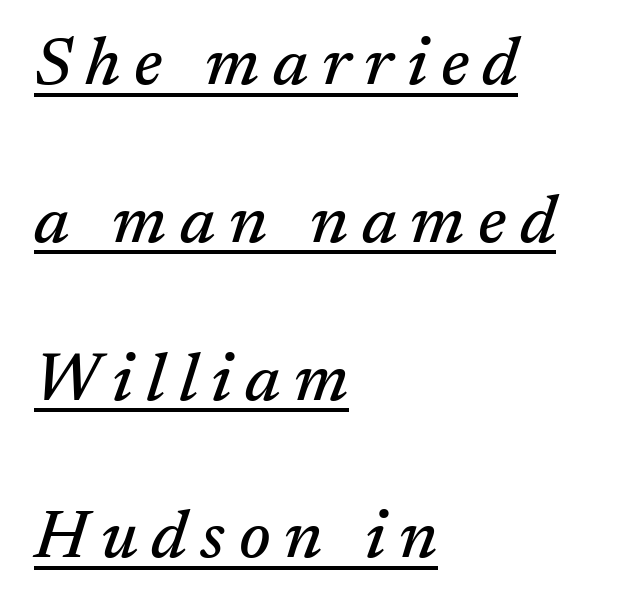
Look at the tracking — it's clearly loosened, letters drifting apart. The rendering uses natural spacing where letterforms have individual widths. These lines are set flush left with a ragged right edge. Regarding serifs, this sample has them.
